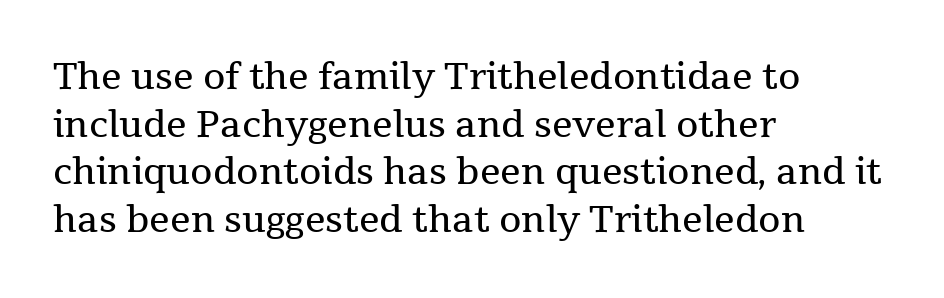
{"serif": "yes", "italic": "no", "bold": "no", "weight": "regular", "width": "normal", "stroke_contrast": "medium", "x_height": "medium", "monospaced": "no", "underline": "no", "align": "left", "line_spacing": "normal", "line_spacing_ratio": 1.32, "letter_spacing": "normal", "letter_spacing_em": 0.0, "glyph_px": 36}
